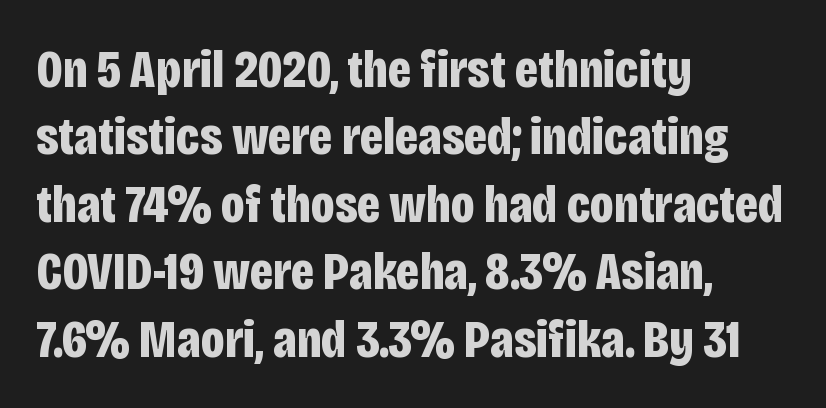
The image shows 54 px bold, condensed sans-serif type, upright; set left-aligned, normal line spacing (1.25x), normal letter spacing, not underlined; low stroke contrast and a large x-height.
